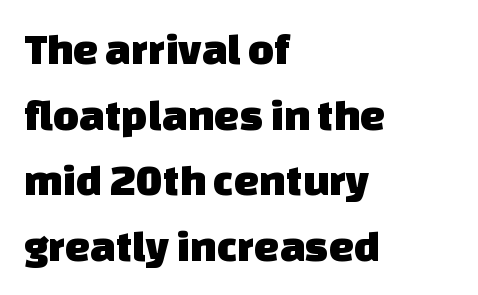
Q: Is the typeface a serif or a sans-serif typeface? A: Sans-serif.
Q: Is the text underlined? A: No.
Q: How is the paragraph aligned? A: Left-aligned.
Q: Is the spacing between letters normal or unusually wide? A: Normal.
Q: Is the spacing between lines tight, normal or loose? A: Normal.
Q: Width (condensed, normal, or wide)? A: Normal.
Q: Stroke contrast? A: Low.
Q: x-height? A: Large.
Q: Monospaced? A: No.
